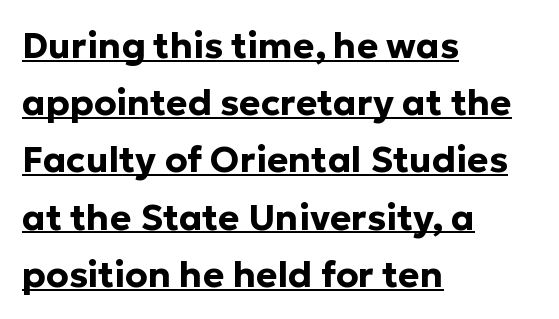
A typesetter would mark this as roman, not italic. The letterforms sit shoulder to shoulder at normal distance. The lines are quadded left. A sans-serif font was chosen for this passage.
